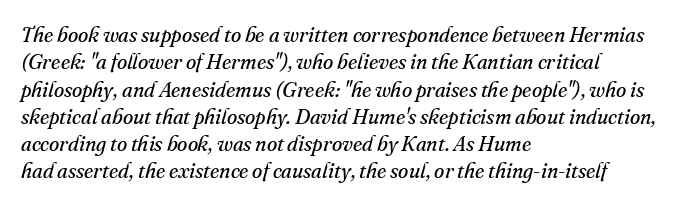
{"italic": "yes", "lean": "right", "slant_degrees": 16, "bold": "no", "underline": "no", "align": "left", "line_spacing": "normal", "line_spacing_ratio": 1.3, "letter_spacing": "normal", "letter_spacing_em": 0.0, "glyph_px": 21}
